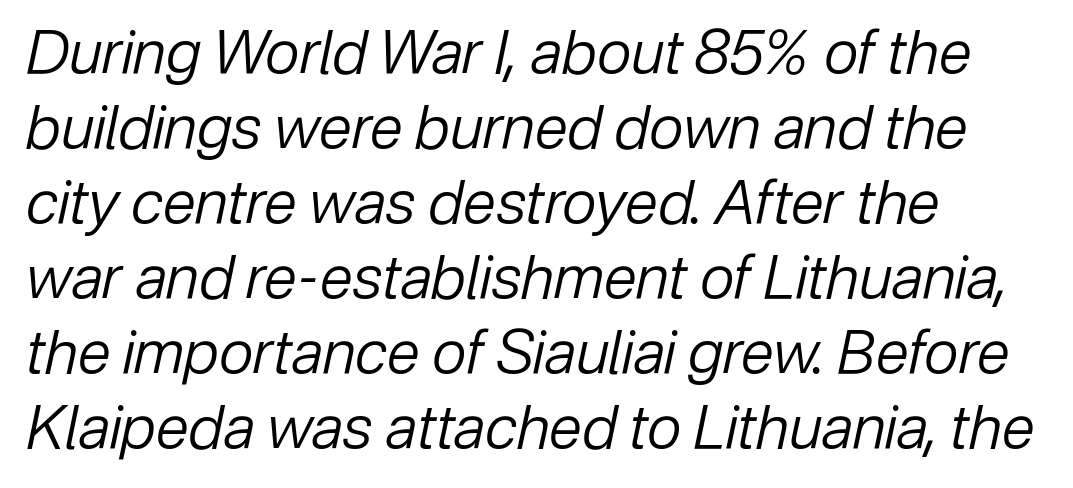
Q: Is the text bold? A: No.
Q: Is the text italic (slanted)? A: Yes, it leans right by about 12 degrees.
Q: Is the text underlined? A: No.
Q: How is the paragraph aligned? A: Left-aligned.
Q: Is the spacing between letters normal or unusually wide? A: Normal.
Q: Is the spacing between lines tight, normal or loose? A: Normal.
Q: Width (condensed, normal, or wide)? A: Normal.
Q: Stroke contrast? A: Low.
Q: x-height? A: Medium.
Q: Monospaced? A: No.
